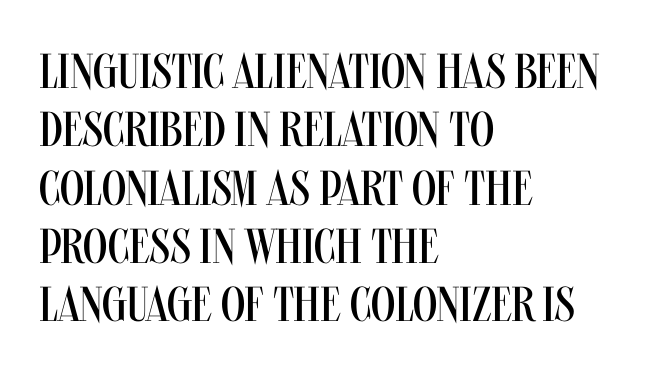
Vertical stems look standard width or narrower in stroke. A classic flush-left, rag-right setting is used for this passage. Every stem runs plumb, perpendicular to the baseline. Examine the stroke ends and you'll find no serifs. Is this a fixed-width face? No — the glyphs have proportional, varying widths.
